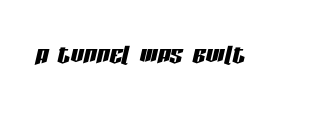
Q: Is the text italic (slanted)? A: Yes, it leans right by about 13 degrees.
Q: Is the text underlined? A: No.
Q: Is the spacing between letters normal or unusually wide? A: Normal.
Q: Width (condensed, normal, or wide)? A: Condensed.
Q: Stroke contrast? A: Low.
Q: x-height? A: Large.
Q: Monospaced? A: No.
